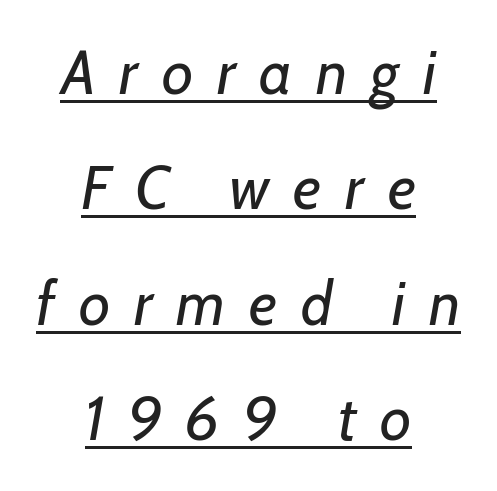
{"italic": "yes", "lean": "right", "slant_degrees": 7, "bold": "no", "weight": "regular", "width": "normal", "stroke_contrast": "low", "x_height": "medium", "monospaced": "no", "underline": "yes", "align": "center", "line_spacing_ratio": 1.89, "letter_spacing": "wide", "letter_spacing_em": 0.39, "glyph_px": 61}
